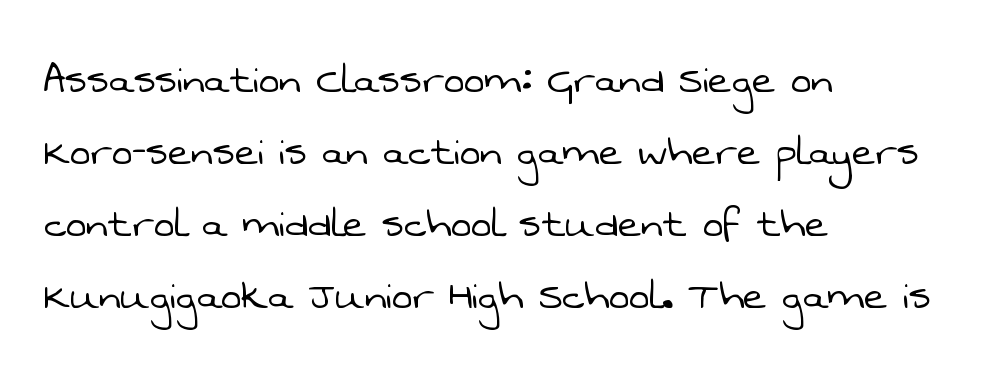
The line-height multiplier appears to be the usual default. Look at the tracking — it's just the regular setting, nothing added. Bold? No — there's no thickening of the strokes. Stroke terminals: plain, sans-serif.
